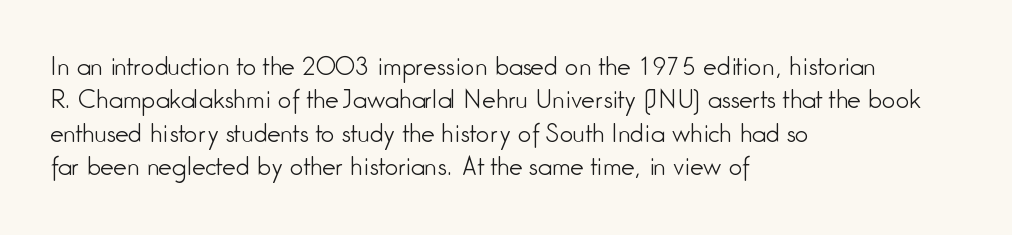
{"italic": "no", "bold": "no", "underline": "no", "align": "left", "line_spacing": "normal", "line_spacing_ratio": 1.39, "letter_spacing": "normal", "letter_spacing_em": 0.0, "glyph_px": 24}
